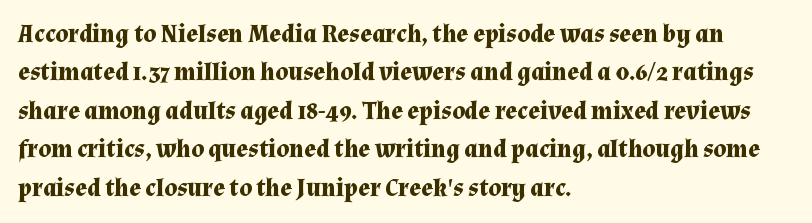
Here the glyphs are tracked normally, forming tight word shapes. Does the weight exceed regular? Yes, all the way to bold. The text block is weighted toward the left margin, trailing off unevenly rightward. Style check: upright. Notice how descenders clear the ascenders below comfortably — that's standard leading. Glance below the letters and you will spot only blank space.
